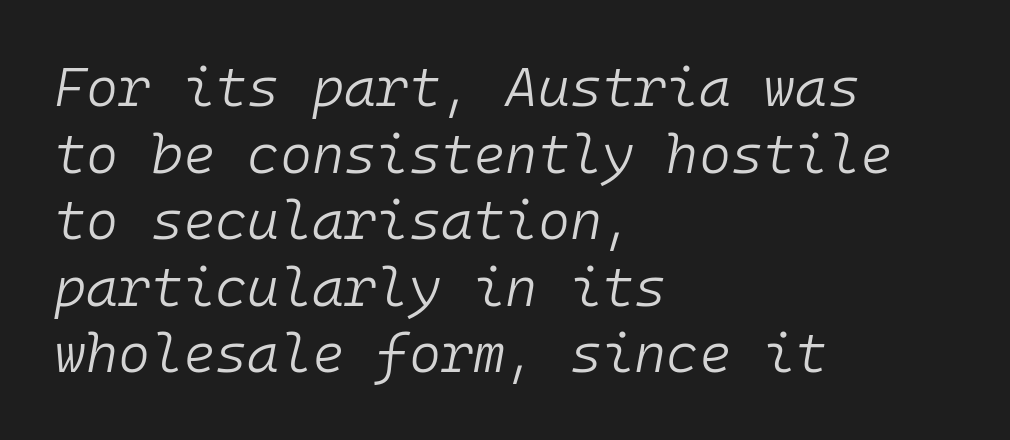
{"italic": "yes", "lean": "right", "slant_degrees": 10, "bold": "no", "weight": "light", "width": "normal", "stroke_contrast": "low", "x_height": "medium", "monospaced": "yes", "underline": "no", "align": "left", "line_spacing_ratio": 1.21, "letter_spacing": "normal", "letter_spacing_em": 0.0, "glyph_px": 55}
